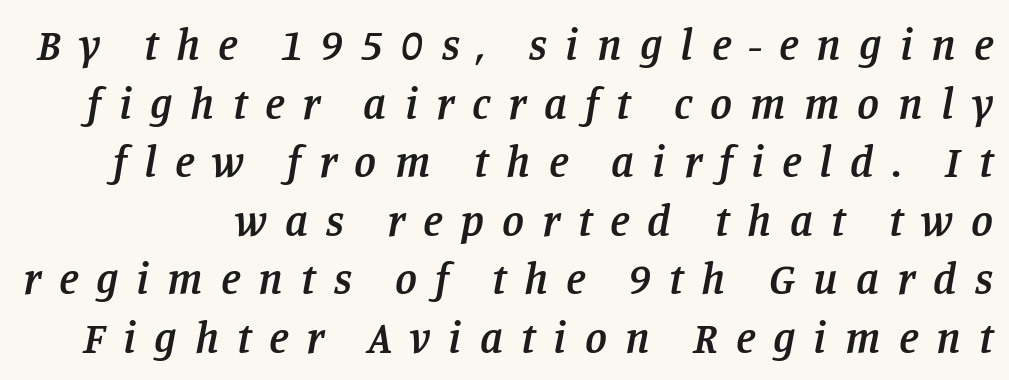
Q: Is the text bold? A: Semi-bold.
Q: Is the text italic (slanted)? A: Yes, it leans right by about 11 degrees.
Q: Is the typeface a serif or a sans-serif typeface? A: Serif.
Q: Is the text underlined? A: No.
Q: Is the spacing between letters normal or unusually wide? A: Unusually wide.
Q: Is the spacing between lines tight, normal or loose? A: Normal.
Q: Width (condensed, normal, or wide)? A: Normal.
Q: Stroke contrast? A: Low.
Q: x-height? A: Large.
Q: Monospaced? A: No.
